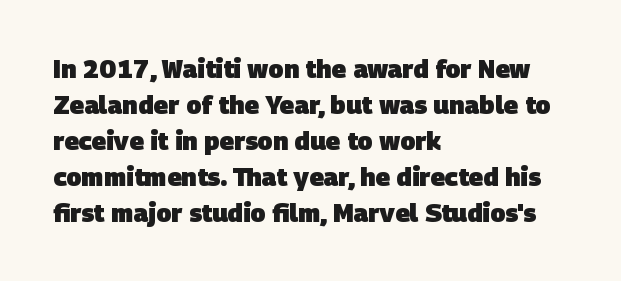
The image shows 25 px bold type; set left-aligned, normal line spacing (1.44x), normal letter spacing, not underlined.
